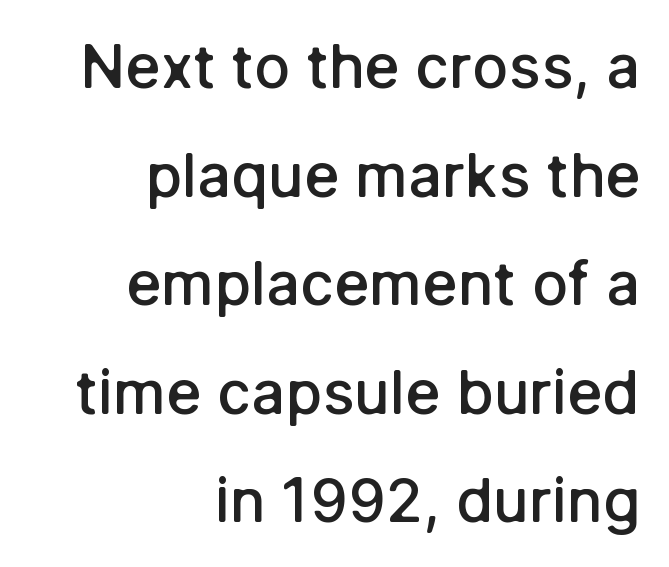
Q: Is the text bold? A: Semi-bold.
Q: Is the text italic (slanted)? A: No, it is upright.
Q: Is the typeface a serif or a sans-serif typeface? A: Sans-serif.
Q: Is the text underlined? A: No.
Q: How is the paragraph aligned? A: Right-aligned.
Q: Is the spacing between letters normal or unusually wide? A: Normal.
Q: Width (condensed, normal, or wide)? A: Normal.
Q: Stroke contrast? A: Low.
Q: x-height? A: Medium.
Q: Monospaced? A: No.
